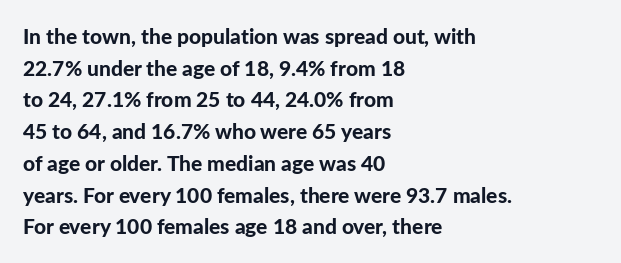
Q: Is the text bold? A: Yes.
Q: Is the text italic (slanted)? A: No, it is upright.
Q: Is the text underlined? A: No.
Q: How is the paragraph aligned? A: Left-aligned.
Q: Is the spacing between letters normal or unusually wide? A: Normal.
Q: Is the spacing between lines tight, normal or loose? A: Normal.
